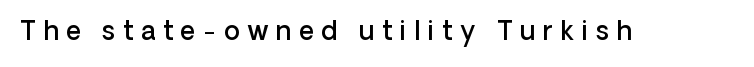
{"italic": "no", "bold": "semi", "underline": "no", "letter_spacing": "wide", "letter_spacing_em": 0.29, "glyph_px": 26}
